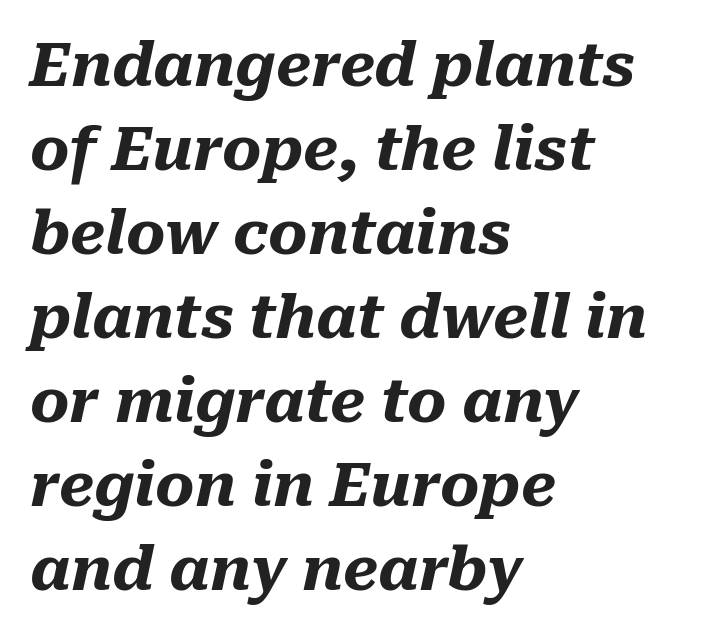
The image shows 60 px heavy type, italic (leaning right); set left-aligned, normal line spacing (1.4x), normal letter spacing, not underlined; medium stroke contrast and a medium x-height.
